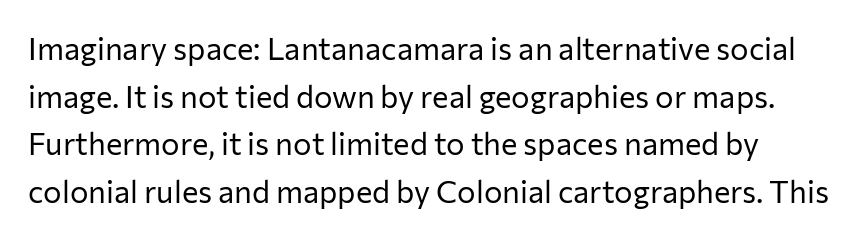
{"serif": "no", "italic": "no", "bold": "no", "weight": "regular", "width": "normal", "stroke_contrast": "low", "x_height": "medium", "monospaced": "no", "underline": "no", "line_spacing": "normal", "line_spacing_ratio": 1.54, "letter_spacing": "normal", "letter_spacing_em": 0.0, "glyph_px": 31}
